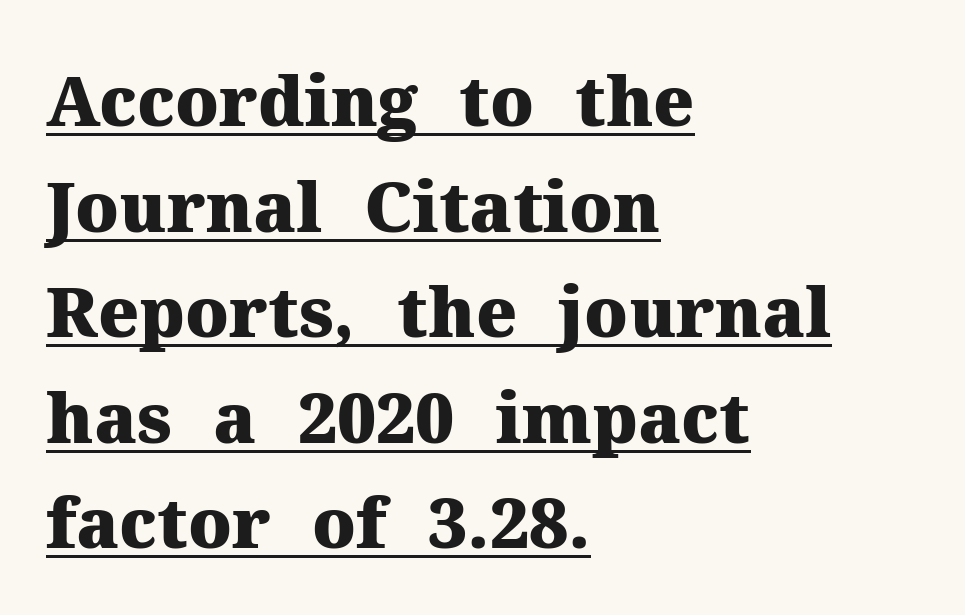
Is the block centered? No — it sits flush against the left margin. To sum up the face: it has serifs. Unlike italic type, these characters show no tilt at all. The sample has been set heavy, in full bold. Evenly set lines give the paragraph a standard silhouette.
